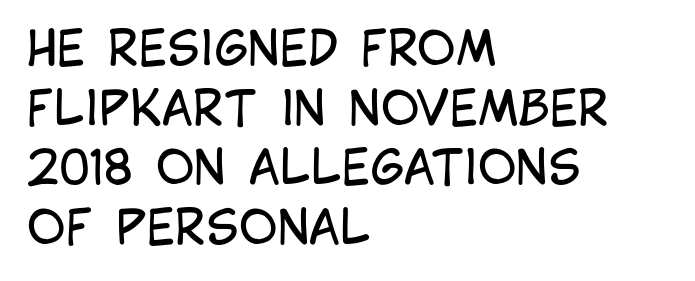
Q: Is the text bold? A: No.
Q: Is the text italic (slanted)? A: No, it is upright.
Q: Is the typeface a serif or a sans-serif typeface? A: Sans-serif.
Q: Is the text underlined? A: No.
Q: How is the paragraph aligned? A: Left-aligned.
Q: Is the spacing between letters normal or unusually wide? A: Normal.
Q: Is the spacing between lines tight, normal or loose? A: Normal.
Q: Width (condensed, normal, or wide)? A: Condensed.
Q: Stroke contrast? A: Low.
Q: x-height? A: Large.
Q: Monospaced? A: No.
